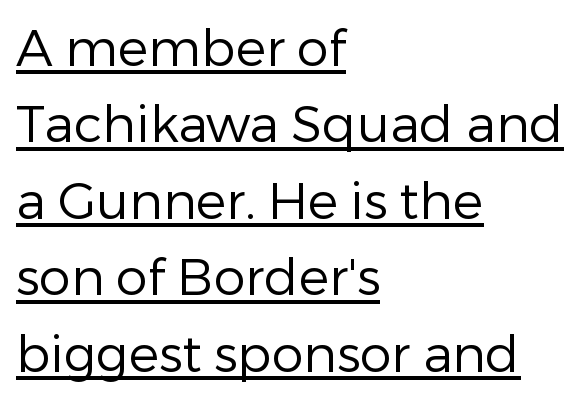
{"serif": "no", "italic": "no", "bold": "no", "weight": "regular", "width": "normal", "stroke_contrast": "low", "x_height": "medium", "monospaced": "no", "underline": "yes", "align": "left", "line_spacing": "normal", "line_spacing_ratio": 1.5, "letter_spacing": "normal", "letter_spacing_em": 0.0, "glyph_px": 51}
